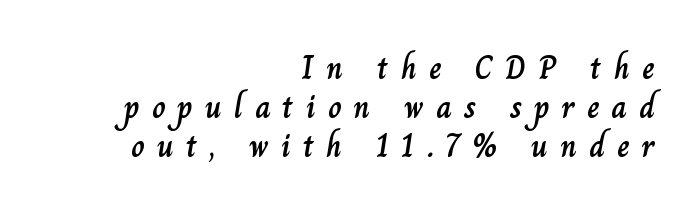
These lines have a slow, spaced-out rhythm from letter to letter. Each letter keeps its own natural width here, so spacing adapts to shape. Nobody drew a line under any word here. The passage is arranged like a letterhead date or caption credit — flush right.
